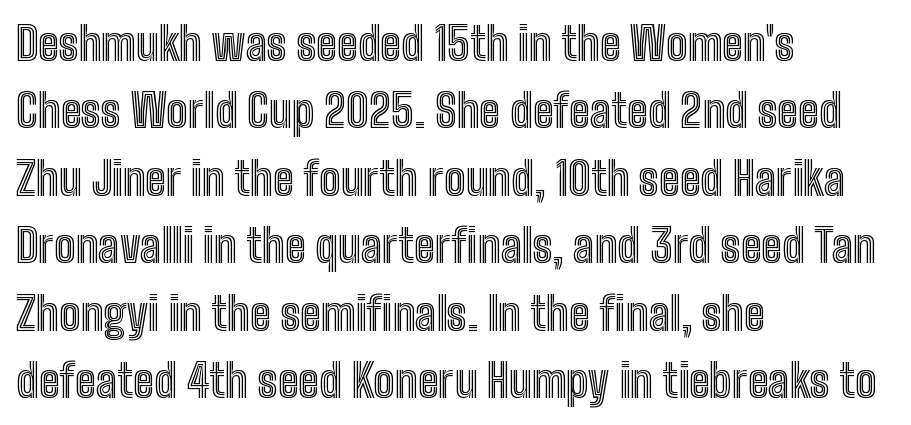
The image shows 45 px condensed type, upright; set left-aligned, normal line spacing (1.5x), normal letter spacing, not underlined; a medium x-height.
